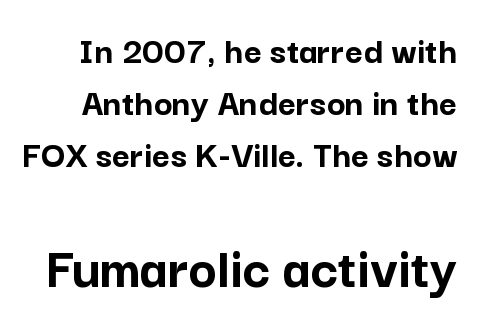
Q: Is the text bold? A: Yes.
Q: Is the text italic (slanted)? A: No, it is upright.
Q: Is the typeface a serif or a sans-serif typeface? A: Sans-serif.
Q: Is the text underlined? A: No.
Q: Is the spacing between letters normal or unusually wide? A: Normal.
Q: Is the spacing between lines tight, normal or loose? A: Normal.
Q: Which block of text is set in a larger size, the first (top) or the second (bottom)? A: The second (bottom) one.
Q: Width (condensed, normal, or wide)? A: Normal.
Q: Stroke contrast? A: Low.
Q: x-height? A: Medium.
Q: Monospaced? A: No.
